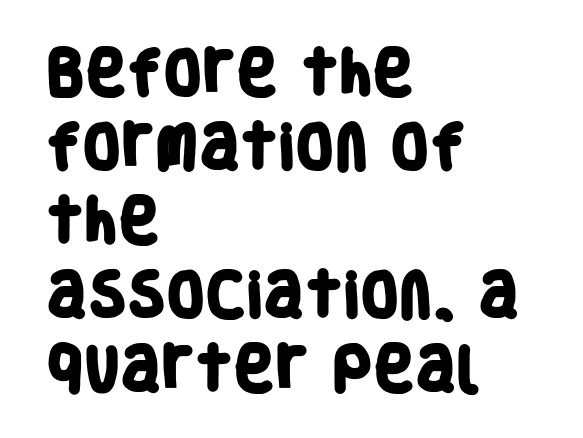
Q: Is the text bold? A: Yes.
Q: Is the typeface a serif or a sans-serif typeface? A: Sans-serif.
Q: Is the text underlined? A: No.
Q: How is the paragraph aligned? A: Left-aligned.
Q: Is the spacing between letters normal or unusually wide? A: Normal.
Q: Is the spacing between lines tight, normal or loose? A: Normal.
Q: Width (condensed, normal, or wide)? A: Condensed.
Q: Stroke contrast? A: Low.
Q: x-height? A: Large.
Q: Monospaced? A: No.
